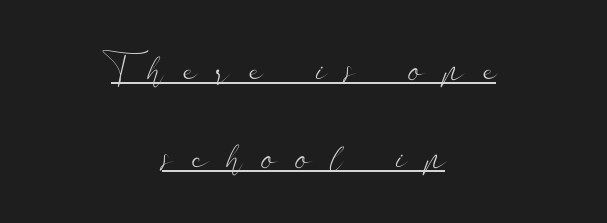
Students, observe the line beneath the letters — that is underlining. The leading is generous, giving the passage an open texture. The typeface chosen for these lines omits serifs.
